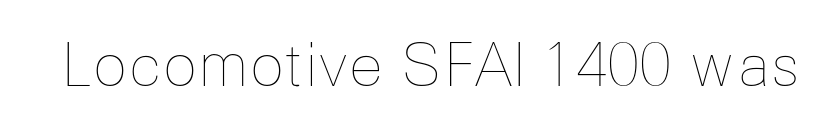
The image shows 58 px thin type, upright; set normal letter spacing, not underlined; low stroke contrast and a medium x-height.
